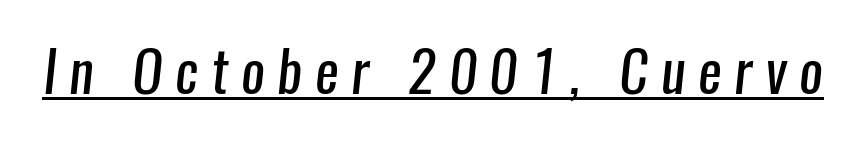
Q: Is the text bold? A: No.
Q: Is the typeface a serif or a sans-serif typeface? A: Sans-serif.
Q: Is the text underlined? A: Yes.
Q: Is the spacing between letters normal or unusually wide? A: Unusually wide.
Q: Width (condensed, normal, or wide)? A: Condensed.
Q: Stroke contrast? A: Low.
Q: x-height? A: Medium.
Q: Monospaced? A: No.
